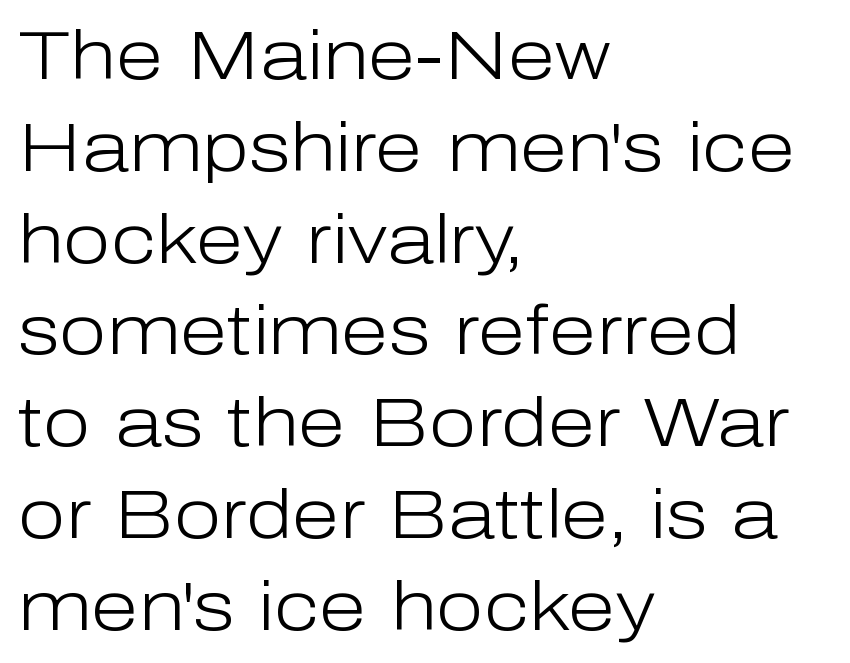
{"serif": "no", "italic": "no", "bold": "no", "weight": "light", "width": "normal", "stroke_contrast": "low", "x_height": "medium", "monospaced": "no", "underline": "no", "align": "left", "line_spacing": "normal", "line_spacing_ratio": 1.33, "letter_spacing": "normal", "letter_spacing_em": 0.0, "glyph_px": 69}
